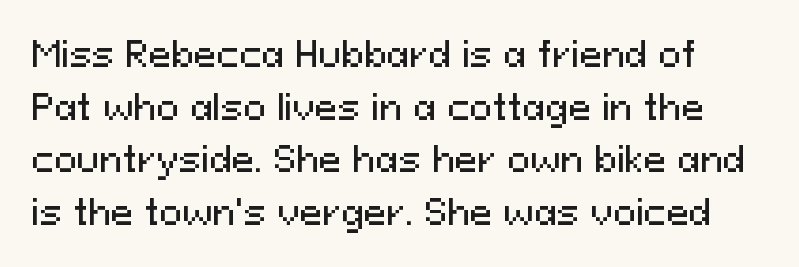
The image shows 34 px sans-serif type, upright; set normal line spacing (1.55x), normal letter spacing, not underlined; medium stroke contrast and a medium x-height.
